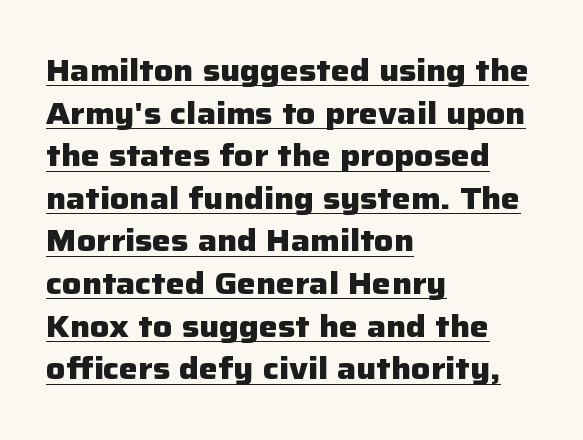
{"serif": "no", "italic": "no", "bold": "yes", "weight": "heavy", "width": "normal", "stroke_contrast": "low", "x_height": "medium", "monospaced": "no", "underline": "yes", "align": "left", "line_spacing": "normal", "line_spacing_ratio": 1.42, "letter_spacing": "normal", "letter_spacing_em": 0.0, "glyph_px": 30}
